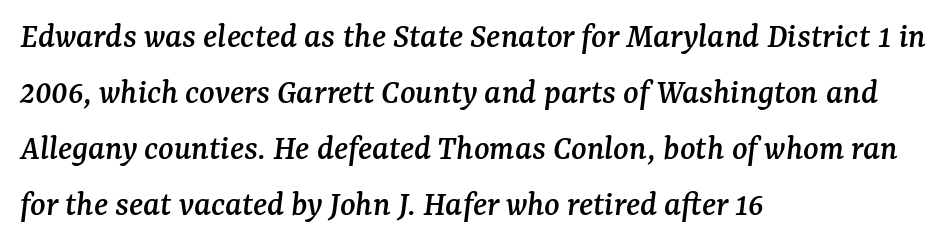
{"serif": "yes", "italic": "yes", "lean": "right", "slant_degrees": 7, "width": "normal", "stroke_contrast": "medium", "x_height": "medium", "monospaced": "no", "underline": "no", "align": "left", "line_spacing": "normal", "line_spacing_ratio": 1.56, "letter_spacing": "normal", "letter_spacing_em": 0.0, "glyph_px": 36}
